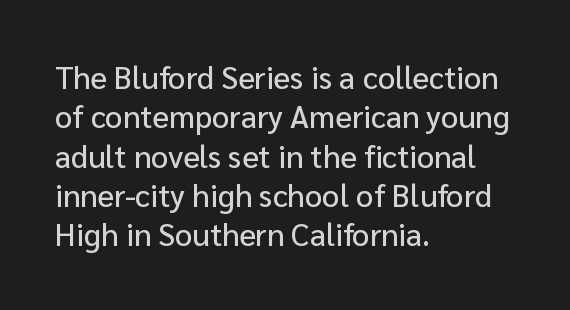
{"serif": "no", "italic": "no", "width": "normal", "stroke_contrast": "low", "x_height": "medium", "monospaced": "no", "underline": "no", "align": "left", "line_spacing": "normal", "line_spacing_ratio": 1.27, "letter_spacing": "normal", "letter_spacing_em": 0.0, "glyph_px": 31}
